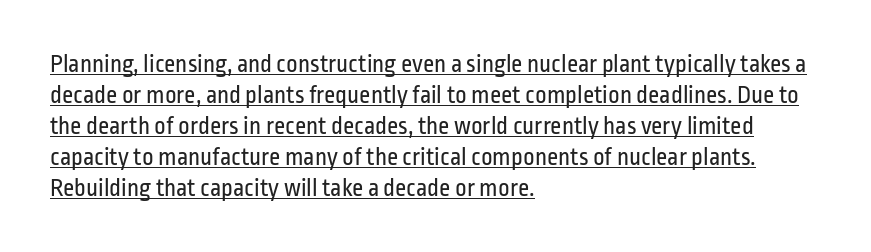
{"italic": "no", "bold": "no", "underline": "yes", "align": "left", "line_spacing_ratio": 1.24, "letter_spacing": "normal", "letter_spacing_em": 0.0, "glyph_px": 25}
